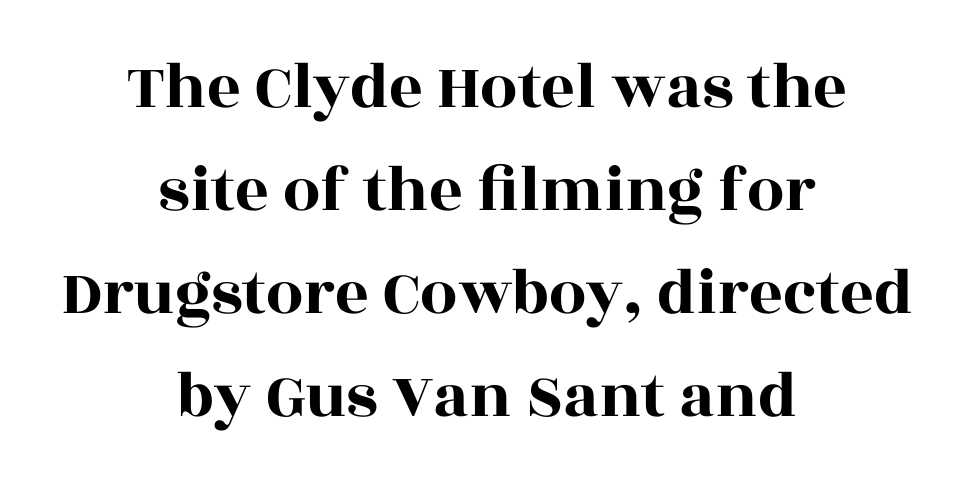
No extra tracking has been applied to these lines. A typesetter would label this face a serif. Spacing verdict: proportional, widths tailored to each character. A centered setting, common on invitations and titles, is used for this passage.
